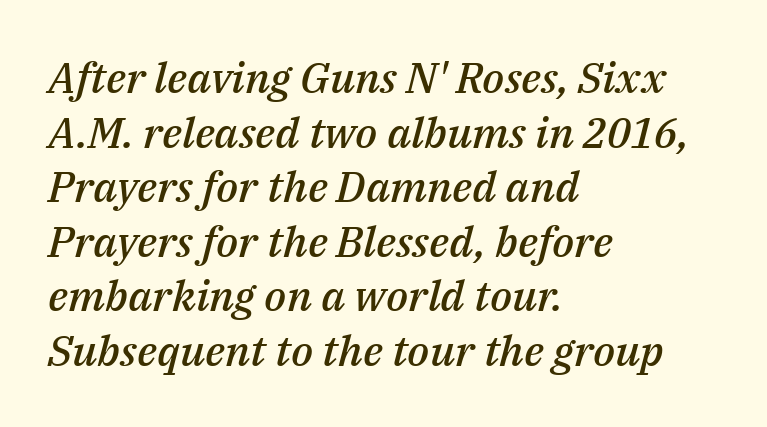
Tracking here is standard; glyphs follow each other at the usual distance. Alignment: flush left. Line spacing here is normal. Type without underlining. The rendering uses natural spacing where letterforms have individual widths. The specimen reads as italic at a glance.
